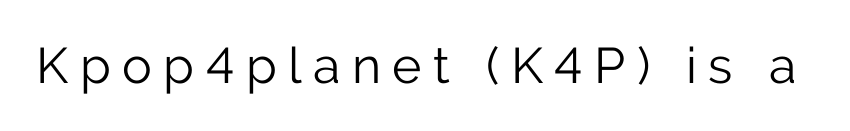
This sample uses expanded letter spacing, leaving extra air between glyphs. Stems and bowls with no extra thickness — not bold. Descender tails drop into unmarked territory. The font's upright variant was chosen for this text.
